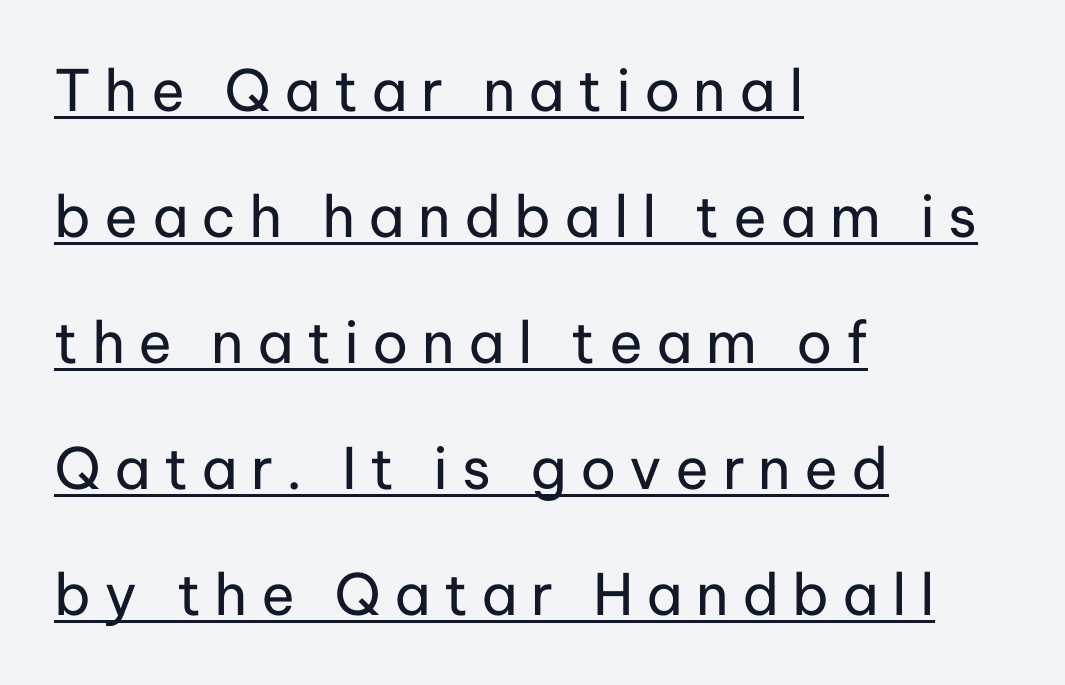
The passage shown has open, widely tracked lettering throughout. One-word summary of the alignment: left. The vertical gap from one line to the next is large. Nothing sits at the stroke ends, so this counts as sans-serif. The letters advance in unequal steps, a hallmark of proportional type. You can see a thin bar hugging the bottom of the glyphs.
